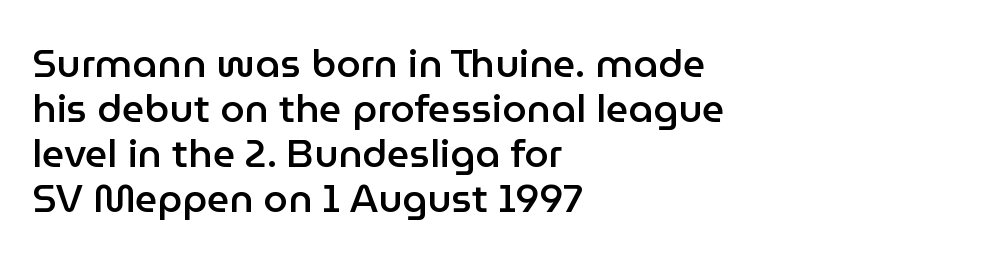
The image shows 39 px semibold sans-serif type, upright; set left-aligned, tight line spacing (1.15x), normal letter spacing, not underlined; low stroke contrast and a medium x-height.
